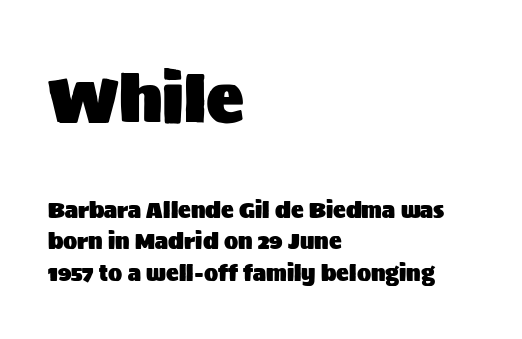
The image shows 63 px sans-serif type, upright; set left-aligned, normal line spacing (1.5x), normal letter spacing, not underlined; the first (top) block is 3.0x larger; medium stroke contrast and a large x-height.
